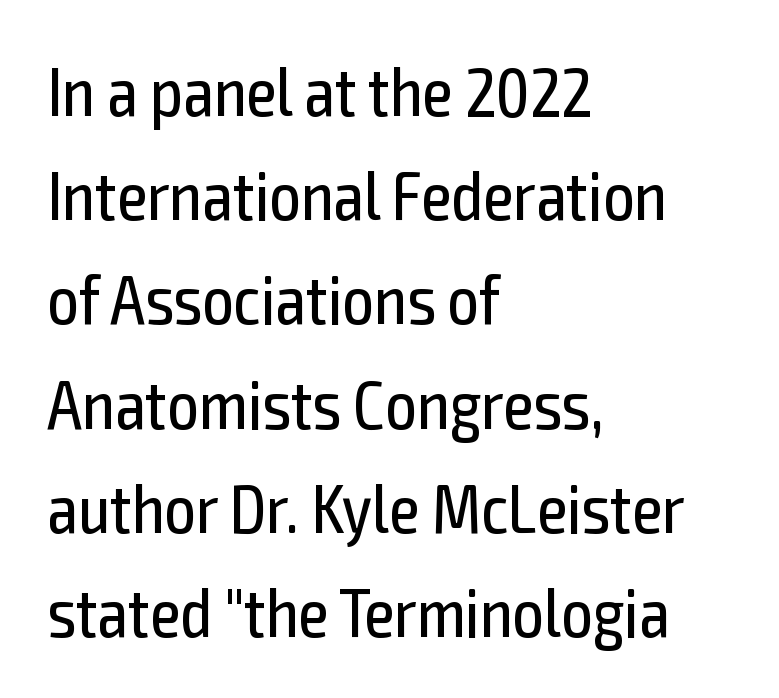
The image shows 69 px regular-weight, condensed sans-serif type, upright; set left-aligned, normal line spacing (1.51x), normal letter spacing, not underlined; a medium x-height.
